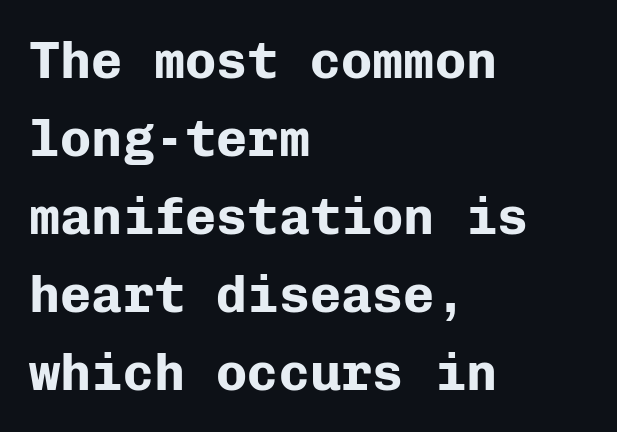
{"serif": "no", "italic": "no", "bold": "yes", "weight": "bold", "width": "normal", "stroke_contrast": "low", "x_height": "medium", "monospaced": "yes", "underline": "no", "align": "left", "line_spacing": "normal", "line_spacing_ratio": 1.5, "letter_spacing": "normal", "letter_spacing_em": 0.0, "glyph_px": 52}
